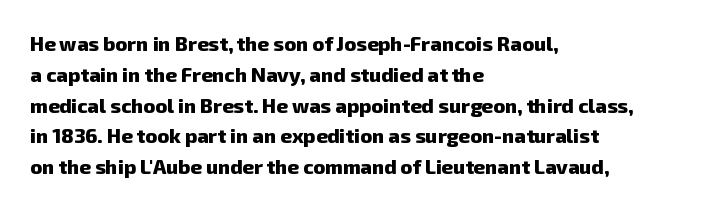
{"bold": "yes", "underline": "no", "align": "left", "line_spacing": "normal", "line_spacing_ratio": 1.54, "letter_spacing": "normal", "letter_spacing_em": 0.0, "glyph_px": 20}
